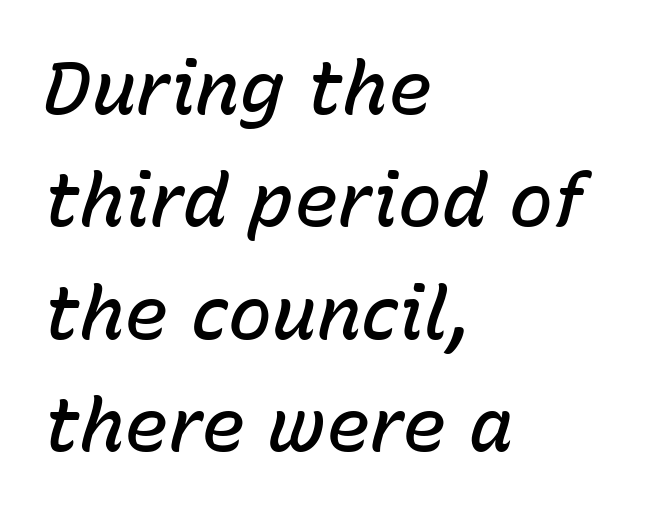
The image shows 74 px semibold type, italic (leaning right); set left-aligned, normal line spacing (1.52x), normal letter spacing, not underlined; low stroke contrast and a medium x-height.
